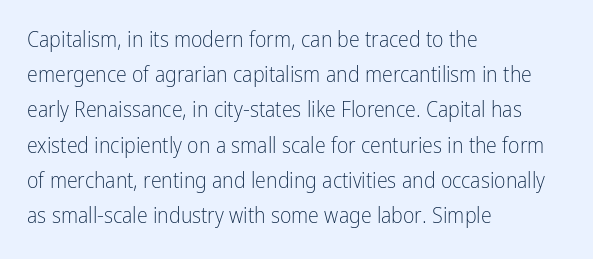
A quiet, ordinary-to-light weight characterises the typeface. Default kerning and tracking; the words read as compact shapes. These lines stack with their left ends in a neat column. The leading is moderate, giving the passage an even texture.
